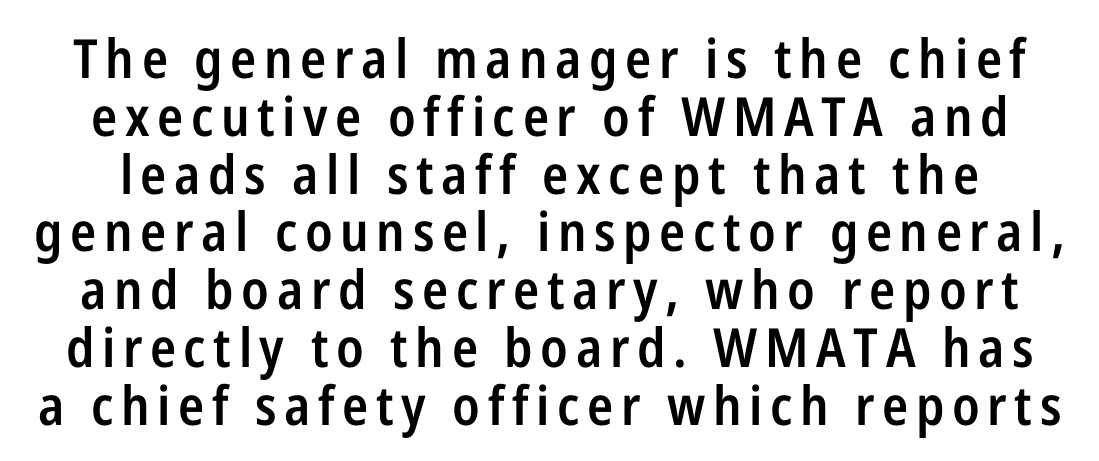
The image shows 54 px semibold, condensed sans-serif type, upright; set tight line spacing (1.07x), not underlined; low stroke contrast and a medium x-height.
